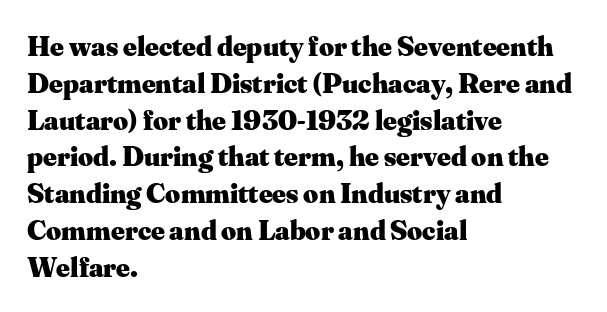
Q: Is the text bold? A: Yes.
Q: Is the text italic (slanted)? A: No, it is upright.
Q: Is the typeface a serif or a sans-serif typeface? A: Serif.
Q: Is the text underlined? A: No.
Q: How is the paragraph aligned? A: Left-aligned.
Q: Is the spacing between letters normal or unusually wide? A: Normal.
Q: Is the spacing between lines tight, normal or loose? A: Normal.
Q: Width (condensed, normal, or wide)? A: Normal.
Q: Stroke contrast? A: Medium.
Q: x-height? A: Small.
Q: Monospaced? A: No.
